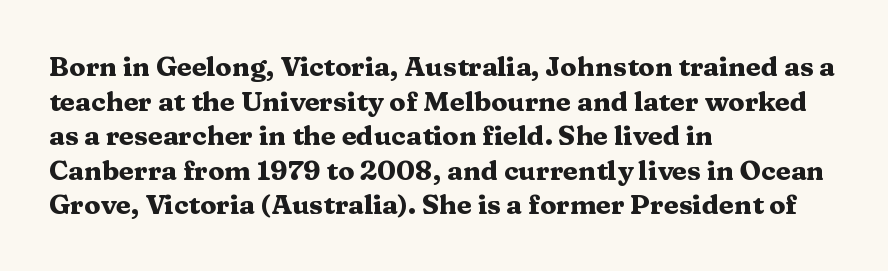
Q: Is the text bold? A: Yes.
Q: Is the text italic (slanted)? A: No, it is upright.
Q: Is the text underlined? A: No.
Q: How is the paragraph aligned? A: Left-aligned.
Q: Is the spacing between letters normal or unusually wide? A: Normal.
Q: Is the spacing between lines tight, normal or loose? A: Normal.
